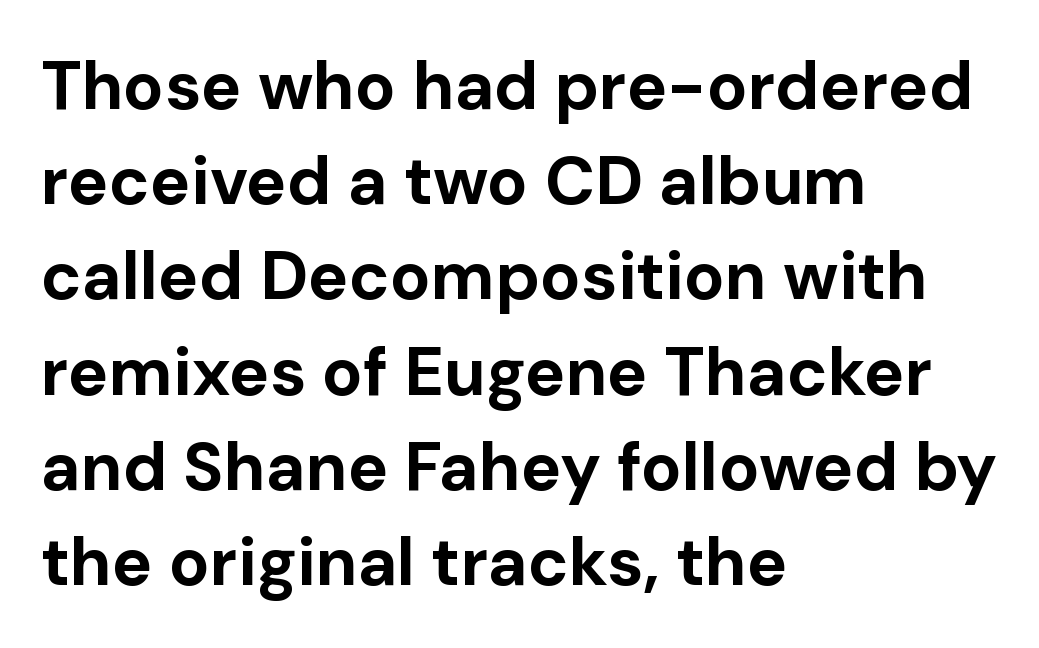
Q: Is the text bold? A: Yes.
Q: Is the text italic (slanted)? A: No, it is upright.
Q: Is the typeface a serif or a sans-serif typeface? A: Sans-serif.
Q: Is the text underlined? A: No.
Q: How is the paragraph aligned? A: Left-aligned.
Q: Is the spacing between letters normal or unusually wide? A: Normal.
Q: Is the spacing between lines tight, normal or loose? A: Normal.
Q: Width (condensed, normal, or wide)? A: Normal.
Q: Stroke contrast? A: Low.
Q: x-height? A: Medium.
Q: Monospaced? A: No.
